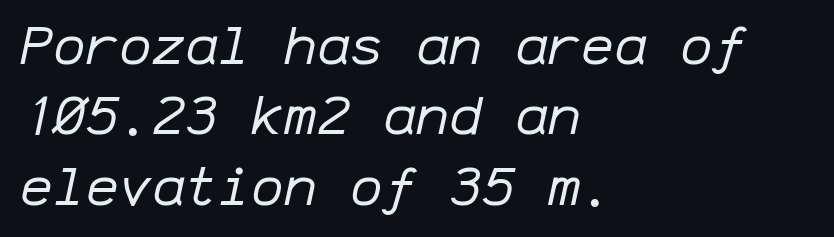
Q: Is the text bold? A: No.
Q: Is the text italic (slanted)? A: Yes, it leans right by about 12 degrees.
Q: Is the text underlined? A: No.
Q: How is the paragraph aligned? A: Left-aligned.
Q: Is the spacing between letters normal or unusually wide? A: Normal.
Q: Is the spacing between lines tight, normal or loose? A: Normal.
Q: Width (condensed, normal, or wide)? A: Normal.
Q: Stroke contrast? A: Low.
Q: x-height? A: Medium.
Q: Monospaced? A: Yes.
